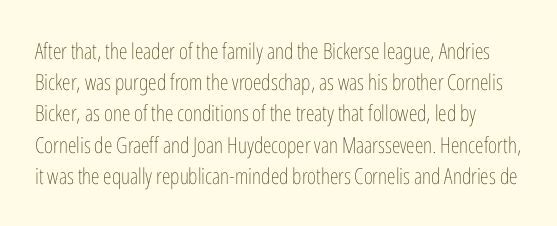
The image shows 22 px text type, upright; set normal line spacing (1.42x), normal letter spacing, not underlined.
